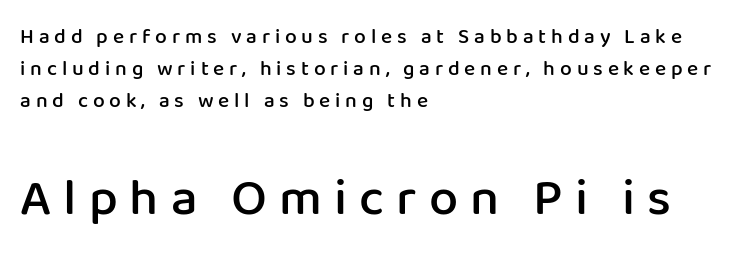
Q: Is the text bold? A: Semi-bold.
Q: Is the text italic (slanted)? A: No, it is upright.
Q: Is the typeface a serif or a sans-serif typeface? A: Sans-serif.
Q: Is the text underlined? A: No.
Q: How is the paragraph aligned? A: Left-aligned.
Q: Is the spacing between letters normal or unusually wide? A: Unusually wide.
Q: Is the spacing between lines tight, normal or loose? A: Normal.
Q: Which block of text is set in a larger size, the first (top) or the second (bottom)? A: The second (bottom) one.
Q: Width (condensed, normal, or wide)? A: Normal.
Q: Stroke contrast? A: Low.
Q: x-height? A: Medium.
Q: Monospaced? A: No.
